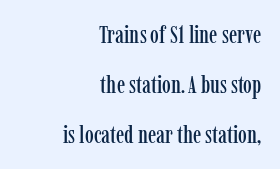
{"italic": "no", "underline": "no", "align": "right", "line_spacing": "loose", "line_spacing_ratio": 2.0, "letter_spacing": "normal", "letter_spacing_em": 0.0, "glyph_px": 25}
